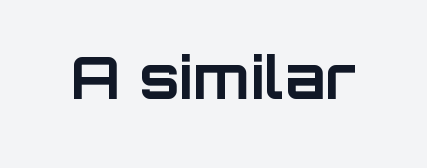
{"serif": "no", "italic": "no", "bold": "yes", "weight": "bold", "width": "normal", "stroke_contrast": "low", "x_height": "large", "monospaced": "no", "underline": "no", "letter_spacing": "normal", "letter_spacing_em": 0.0, "glyph_px": 59}
